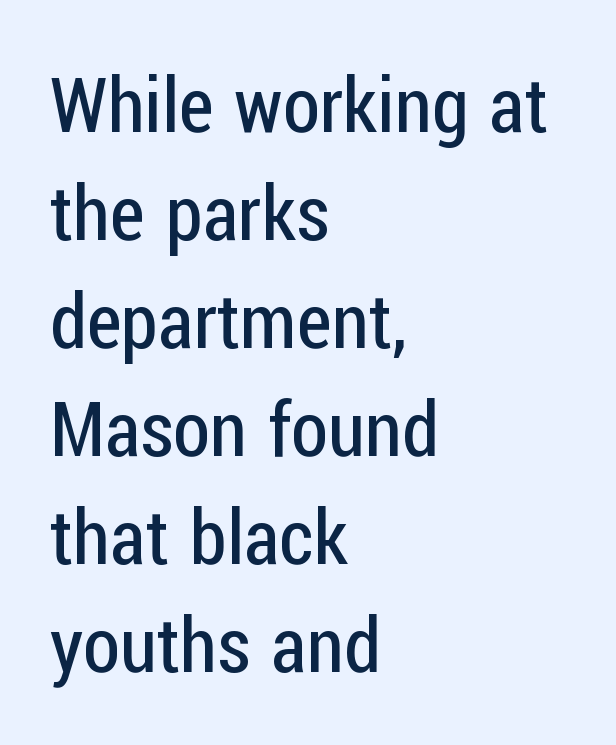
{"serif": "no", "italic": "no", "bold": "no", "weight": "regular", "width": "condensed", "stroke_contrast": "low", "x_height": "medium", "monospaced": "no", "underline": "no", "align": "left", "line_spacing": "normal", "line_spacing_ratio": 1.42, "letter_spacing": "normal", "letter_spacing_em": 0.0, "glyph_px": 76}
